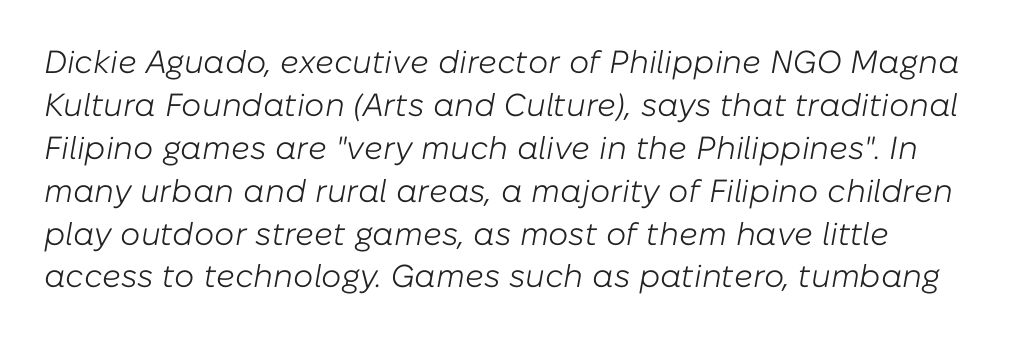
Q: Is the text bold? A: No.
Q: Is the text italic (slanted)? A: Yes, it leans right by about 10 degrees.
Q: Is the text underlined? A: No.
Q: How is the paragraph aligned? A: Left-aligned.
Q: Is the spacing between letters normal or unusually wide? A: Normal.
Q: Is the spacing between lines tight, normal or loose? A: Normal.
Q: Width (condensed, normal, or wide)? A: Normal.
Q: Stroke contrast? A: Low.
Q: x-height? A: Medium.
Q: Monospaced? A: No.
